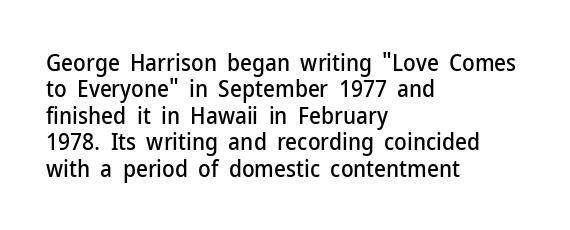
The image shows 23 px text type, upright; set left-aligned, tight line spacing (1.15x), normal letter spacing, not underlined.
